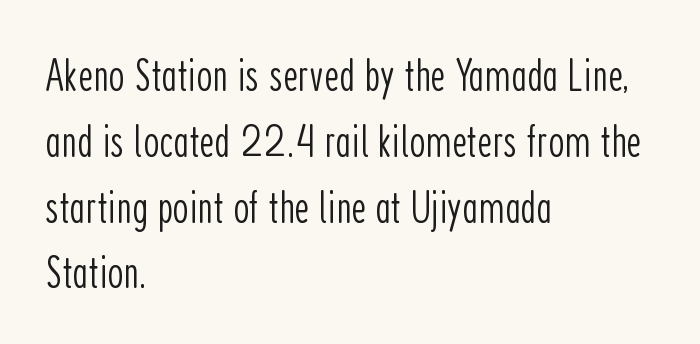
{"serif": "no", "italic": "no", "bold": "no", "weight": "light", "width": "condensed", "stroke_contrast": "low", "x_height": "medium", "monospaced": "no", "underline": "no", "align": "left", "line_spacing": "normal", "line_spacing_ratio": 1.43, "letter_spacing": "normal", "letter_spacing_em": 0.0, "glyph_px": 46}
